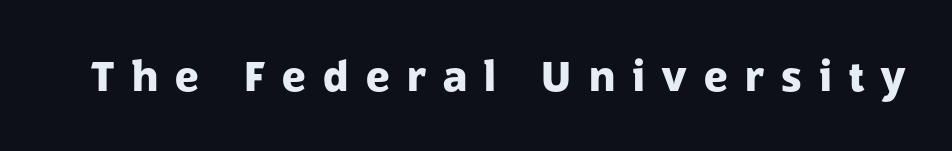
The image shows 41 px heavy sans-serif type, upright; set unusually wide letter spacing (+0.42 em), not underlined; low stroke contrast and a medium x-height.
